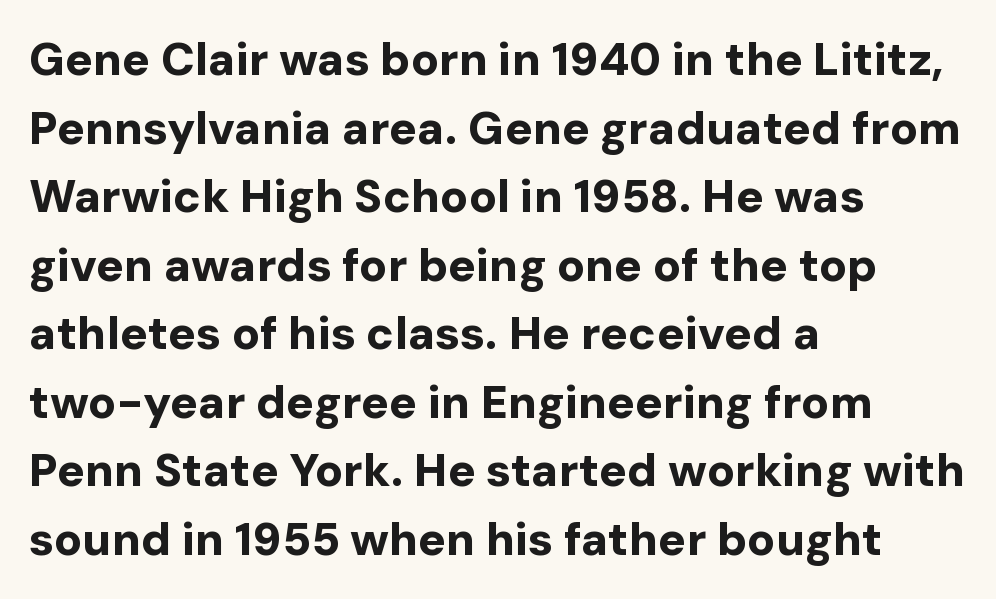
Q: Is the text bold? A: Yes.
Q: Is the text italic (slanted)? A: No, it is upright.
Q: Is the typeface a serif or a sans-serif typeface? A: Sans-serif.
Q: Is the text underlined? A: No.
Q: How is the paragraph aligned? A: Left-aligned.
Q: Is the spacing between letters normal or unusually wide? A: Normal.
Q: Is the spacing between lines tight, normal or loose? A: Normal.
Q: Width (condensed, normal, or wide)? A: Normal.
Q: Stroke contrast? A: Low.
Q: x-height? A: Medium.
Q: Monospaced? A: No.
